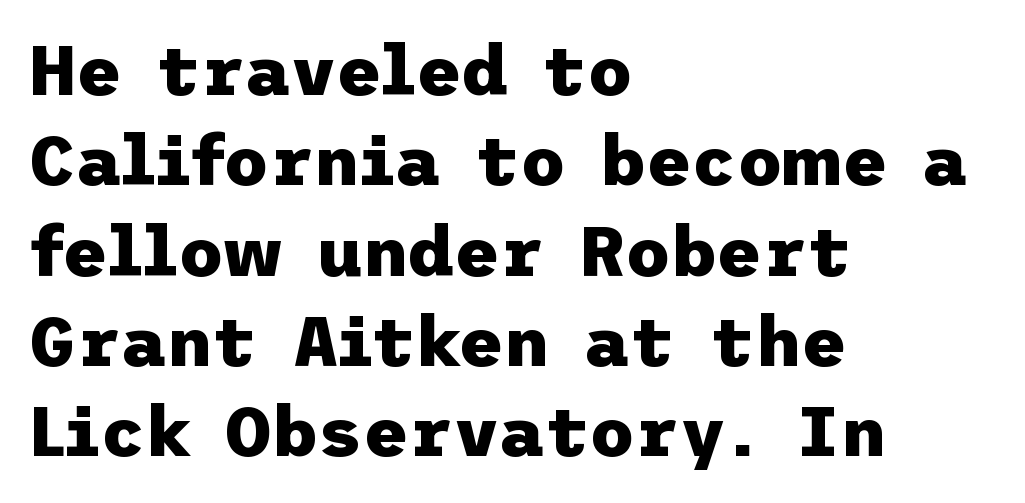
The image shows 70 px heavy sans-serif type, upright; set left-aligned, normal line spacing (1.29x), normal letter spacing, not underlined; low stroke contrast and a medium x-height.
